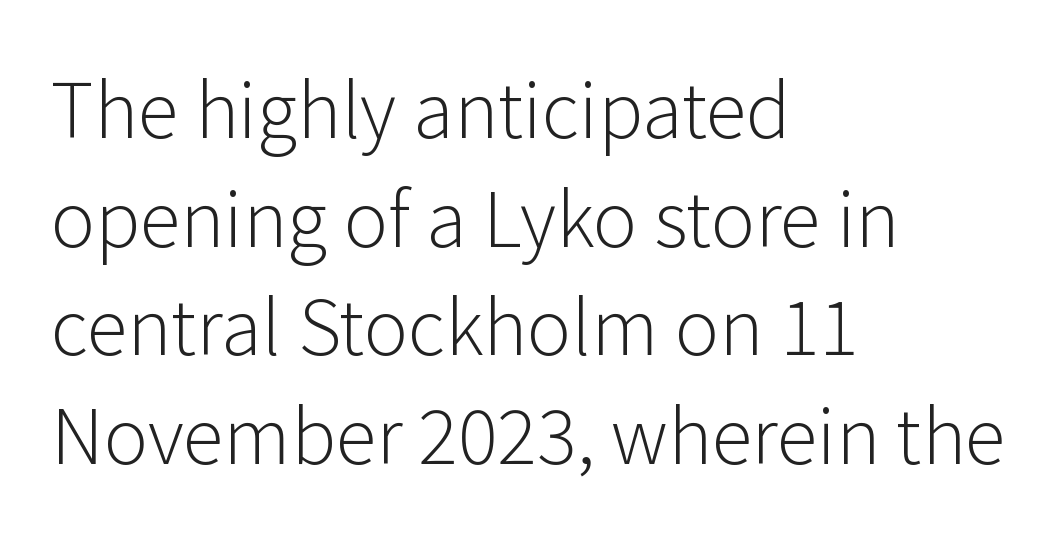
Q: Is the text bold? A: No.
Q: Is the text italic (slanted)? A: No, it is upright.
Q: Is the typeface a serif or a sans-serif typeface? A: Sans-serif.
Q: Is the text underlined? A: No.
Q: How is the paragraph aligned? A: Left-aligned.
Q: Is the spacing between letters normal or unusually wide? A: Normal.
Q: Is the spacing between lines tight, normal or loose? A: Normal.
Q: Width (condensed, normal, or wide)? A: Normal.
Q: Stroke contrast? A: Low.
Q: x-height? A: Medium.
Q: Monospaced? A: No.
